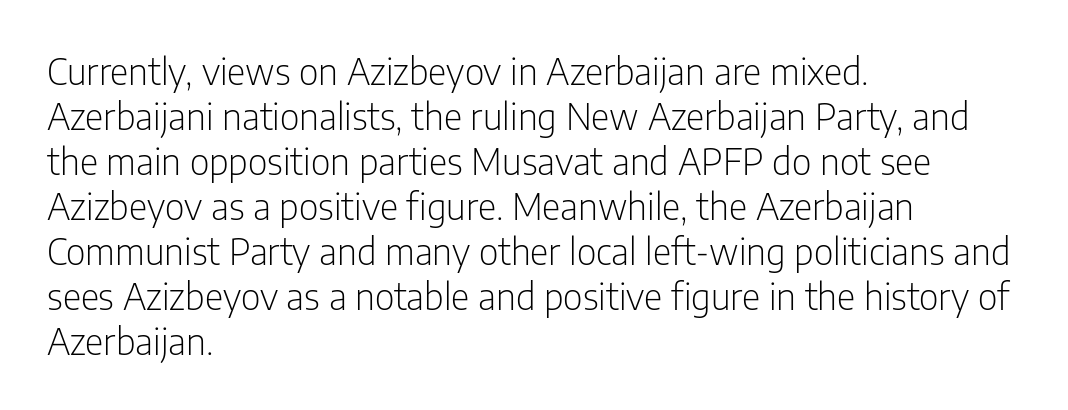
{"serif": "no", "italic": "no", "bold": "no", "weight": "light", "width": "condensed", "stroke_contrast": "low", "x_height": "medium", "monospaced": "no", "underline": "no", "align": "left", "line_spacing": "normal", "line_spacing_ratio": 1.25, "letter_spacing": "normal", "letter_spacing_em": 0.0, "glyph_px": 36}
